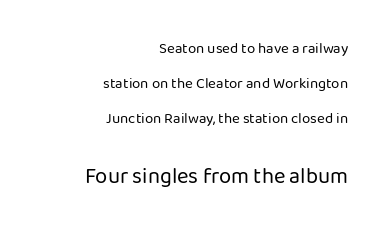
{"italic": "no", "bold": "no", "underline": "no", "align": "right", "line_spacing": "loose", "line_spacing_ratio": 2.32, "letter_spacing": "normal", "letter_spacing_em": 0.0, "larger_block": "second", "size_ratio": 1.47, "glyph_px": 22}
